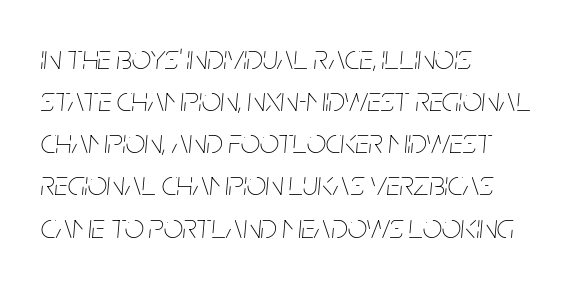
The image shows 34 px thin, condensed type, italic (leaning right); set left-aligned, line spacing 1.24x, normal letter spacing, not underlined; low stroke contrast and a large x-height.
